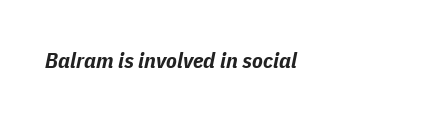
The image shows 22 px bold type, italic (leaning right); set left-aligned, normal letter spacing, not underlined.
